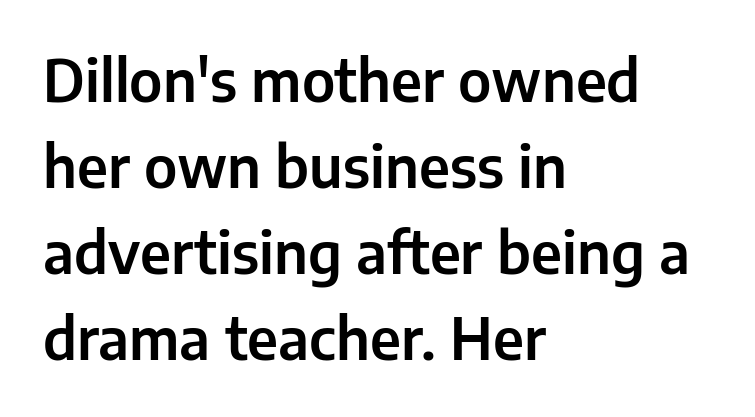
{"serif": "no", "italic": "no", "width": "normal", "stroke_contrast": "low", "x_height": "medium", "monospaced": "no", "underline": "no", "align": "left", "line_spacing": "normal", "line_spacing_ratio": 1.51, "letter_spacing": "normal", "letter_spacing_em": 0.0, "glyph_px": 57}
